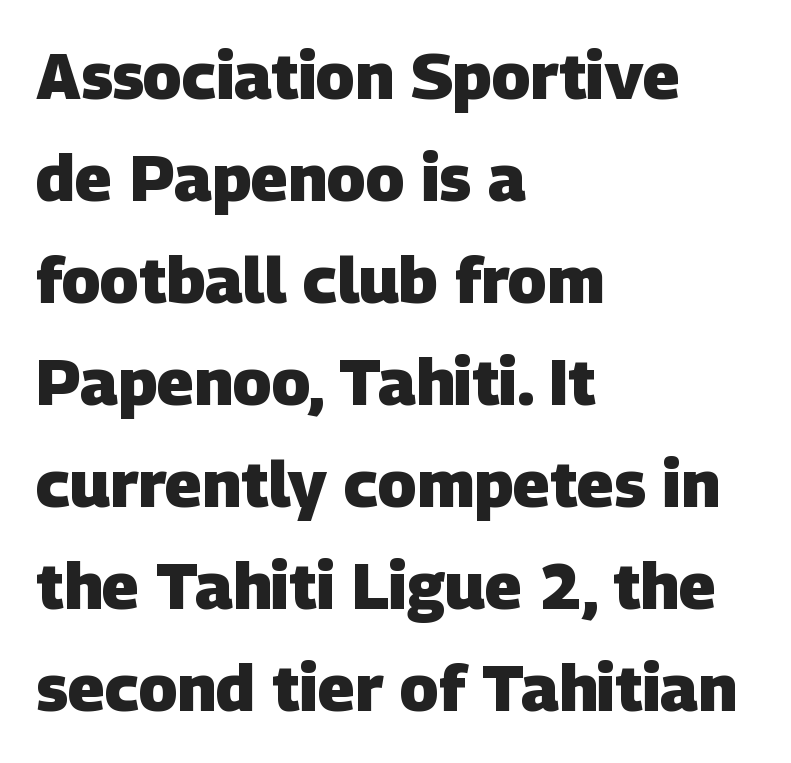
The image shows 65 px heavy sans-serif type; set left-aligned, normal line spacing (1.57x), normal letter spacing, not underlined; low stroke contrast and a large x-height.
